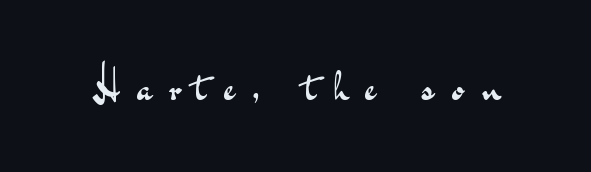
The passage shown is typed in a proportional face where columns would drift. Descenders hang freely into open space. The passage shown is not bold in any degree. Serif or sans? Sans — the stroke terminals are bare. Caption: expanded tracking, letters set apart.
